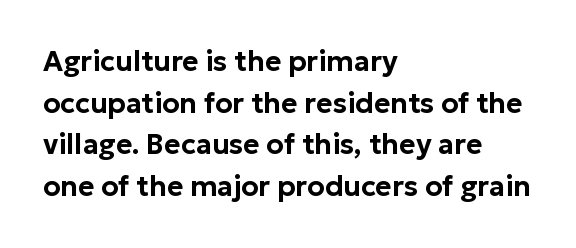
{"serif": "no", "italic": "no", "width": "normal", "stroke_contrast": "low", "x_height": "medium", "monospaced": "no", "underline": "no", "align": "left", "line_spacing": "normal", "line_spacing_ratio": 1.49, "letter_spacing": "normal", "letter_spacing_em": 0.0, "glyph_px": 28}
